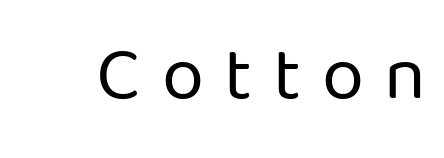
Q: Is the text bold? A: No.
Q: Is the text italic (slanted)? A: No, it is upright.
Q: Is the typeface a serif or a sans-serif typeface? A: Sans-serif.
Q: Is the text underlined? A: No.
Q: Is the spacing between letters normal or unusually wide? A: Unusually wide.
Q: Width (condensed, normal, or wide)? A: Normal.
Q: Stroke contrast? A: Low.
Q: x-height? A: Medium.
Q: Monospaced? A: No.
